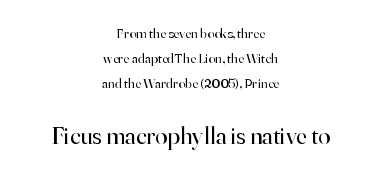
The image shows 25 px text type, upright; set centered, line spacing 1.78x, normal letter spacing, not underlined; the second (bottom) block is 1.79x larger.
